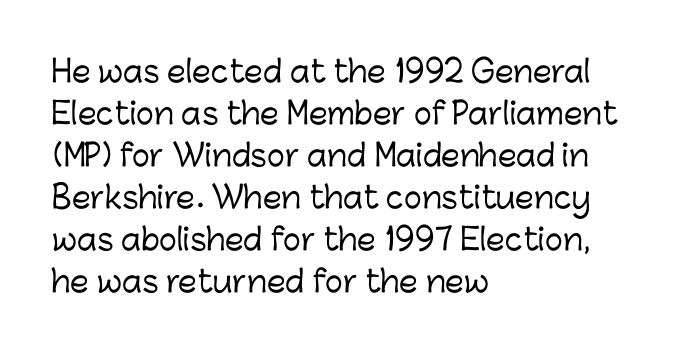
{"serif": "no", "italic": "no", "width": "normal", "stroke_contrast": "low", "x_height": "medium", "monospaced": "no", "underline": "no", "align": "left", "line_spacing": "normal", "line_spacing_ratio": 1.4, "letter_spacing": "normal", "letter_spacing_em": 0.0, "glyph_px": 30}
